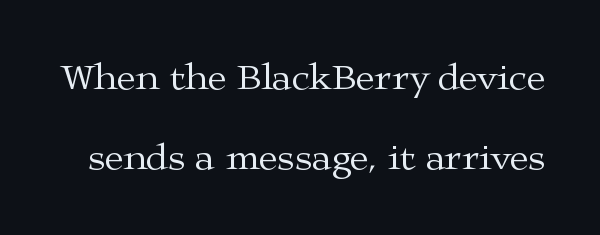
Q: Is the text bold? A: No.
Q: Is the text italic (slanted)? A: No, it is upright.
Q: Is the typeface a serif or a sans-serif typeface? A: Serif.
Q: Is the text underlined? A: No.
Q: Is the spacing between letters normal or unusually wide? A: Normal.
Q: Is the spacing between lines tight, normal or loose? A: Loose.
Q: Width (condensed, normal, or wide)? A: Wide.
Q: Stroke contrast? A: Medium.
Q: x-height? A: Medium.
Q: Monospaced? A: No.
